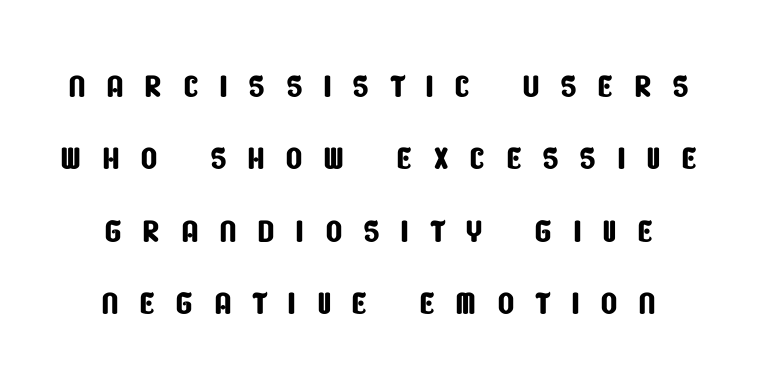
Each new line begins a customary step beneath the previous one. Here the designer chose a conventional face with non-uniform glyph widths. Font category for this specimen: sans-serif. Clear beneath every line of the passage. The tracking reads as deliberately expanded to a designer's eye.
